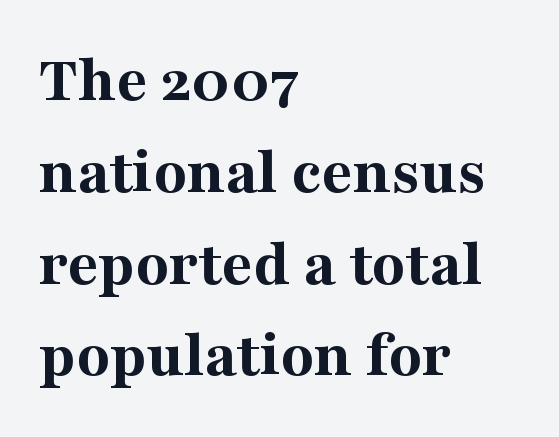
{"serif": "yes", "italic": "no", "bold": "yes", "weight": "bold", "width": "normal", "stroke_contrast": "medium", "x_height": "medium", "monospaced": "no", "underline": "no", "align": "left", "line_spacing": "normal", "line_spacing_ratio": 1.35, "letter_spacing": "normal", "letter_spacing_em": 0.0, "glyph_px": 68}
